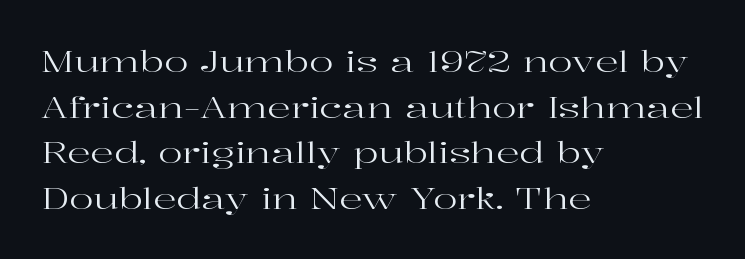
These lines are rendered in a variable-pitch font. The lines in this sample share a left origin and differ only in where they stop. The font is comparable to plain body text, perhaps lighter. Every stem runs plumb, perpendicular to the baseline. There is no visible air inserted between adjacent glyphs. A bare baseline throughout the passage.
